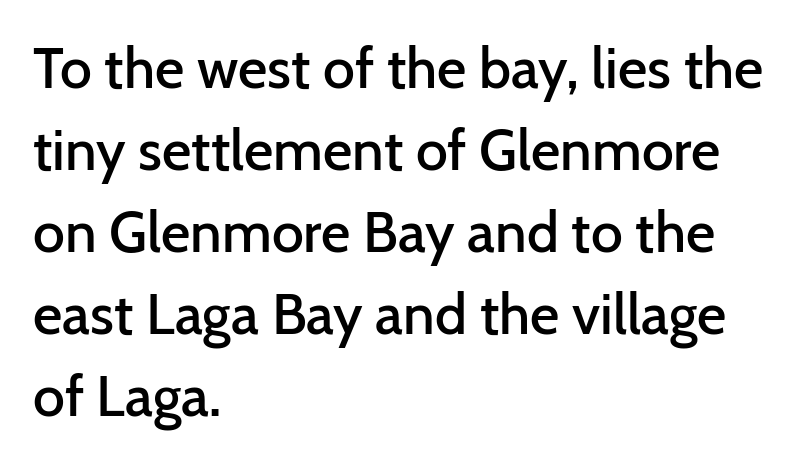
Q: Is the text bold? A: Semi-bold.
Q: Is the text italic (slanted)? A: No, it is upright.
Q: Is the typeface a serif or a sans-serif typeface? A: Sans-serif.
Q: Is the text underlined? A: No.
Q: How is the paragraph aligned? A: Left-aligned.
Q: Is the spacing between letters normal or unusually wide? A: Normal.
Q: Is the spacing between lines tight, normal or loose? A: Normal.
Q: Width (condensed, normal, or wide)? A: Normal.
Q: Stroke contrast? A: Low.
Q: x-height? A: Medium.
Q: Monospaced? A: No.
